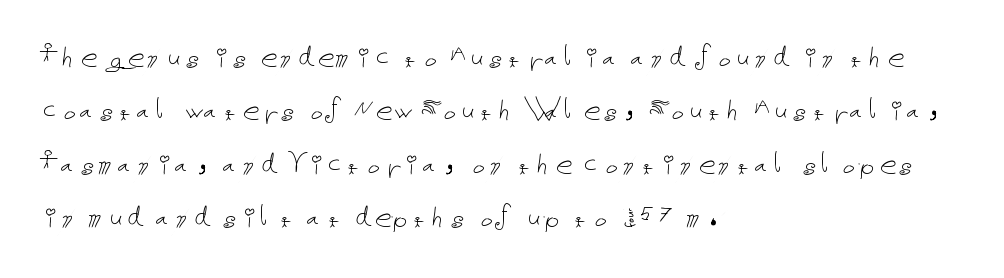
The image shows 34 px thin type, upright; set left-aligned, normal line spacing (1.57x), normal letter spacing, not underlined; low stroke contrast and a medium x-height.
